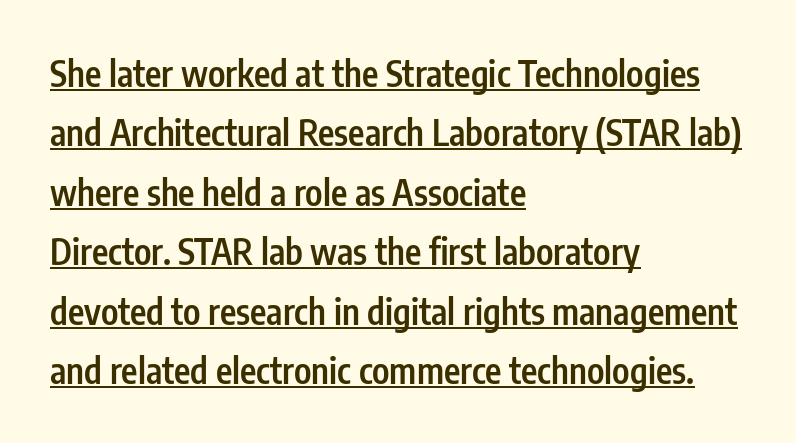
The image shows 35 px semibold, condensed sans-serif type, upright; set left-aligned, normal line spacing (1.7x), normal letter spacing, underlined; low stroke contrast and a medium x-height.
